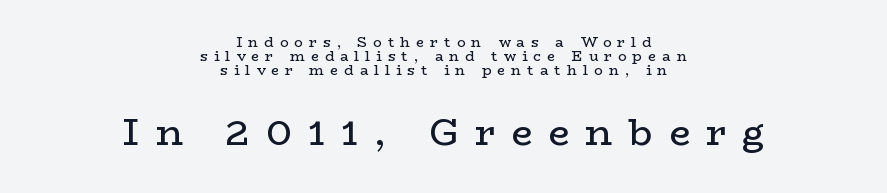
The strokes are not fattened; the text isn't bold. The type family on display is of the serif kind. Size hierarchy here favors the trailing block over the leading one. Every stem runs plumb, perpendicular to the baseline. Between one letter and the next there's a generous, obvious gap.
